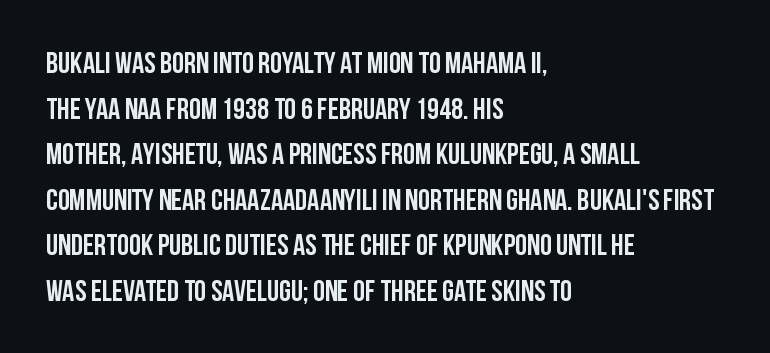
Q: Is the text bold? A: Yes.
Q: Is the text italic (slanted)? A: No, it is upright.
Q: Is the typeface a serif or a sans-serif typeface? A: Sans-serif.
Q: Is the text underlined? A: No.
Q: How is the paragraph aligned? A: Left-aligned.
Q: Is the spacing between letters normal or unusually wide? A: Normal.
Q: Is the spacing between lines tight, normal or loose? A: Normal.
Q: Width (condensed, normal, or wide)? A: Condensed.
Q: Stroke contrast? A: Low.
Q: x-height? A: Large.
Q: Monospaced? A: No.
